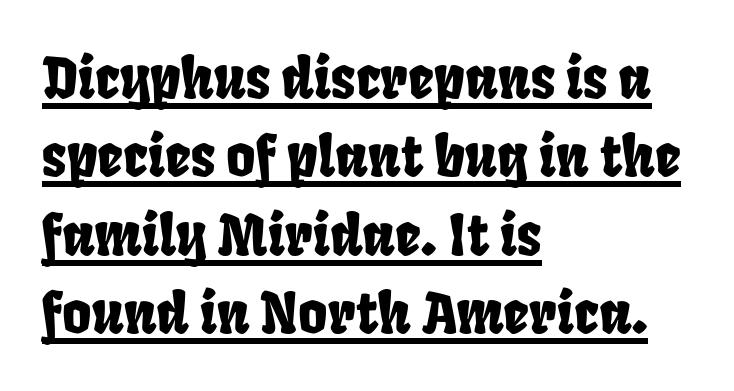
Q: Is the typeface a serif or a sans-serif typeface? A: Sans-serif.
Q: Is the text underlined? A: Yes.
Q: How is the paragraph aligned? A: Left-aligned.
Q: Is the spacing between letters normal or unusually wide? A: Normal.
Q: Is the spacing between lines tight, normal or loose? A: Normal.
Q: Width (condensed, normal, or wide)? A: Condensed.
Q: Stroke contrast? A: Low.
Q: x-height? A: Large.
Q: Monospaced? A: No.
